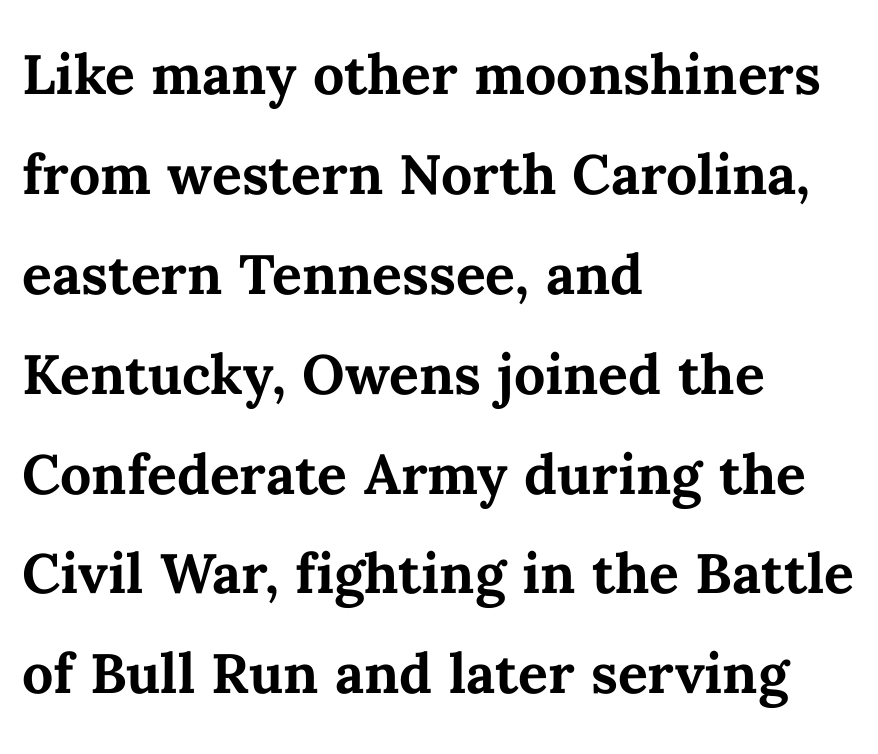
Q: Is the text bold? A: Yes.
Q: Is the text italic (slanted)? A: No, it is upright.
Q: Is the text underlined? A: No.
Q: How is the paragraph aligned? A: Left-aligned.
Q: Is the spacing between letters normal or unusually wide? A: Normal.
Q: Is the spacing between lines tight, normal or loose? A: Normal.
Q: Width (condensed, normal, or wide)? A: Normal.
Q: Stroke contrast? A: Medium.
Q: x-height? A: Medium.
Q: Monospaced? A: No.
